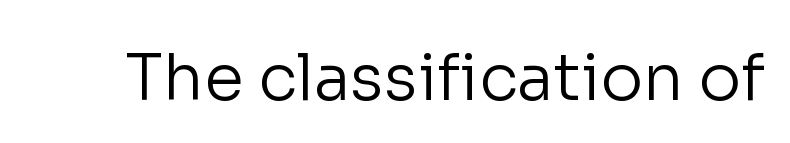
{"serif": "no", "italic": "no", "bold": "no", "weight": "regular", "width": "normal", "stroke_contrast": "low", "x_height": "medium", "monospaced": "no", "underline": "no", "letter_spacing": "normal", "letter_spacing_em": 0.0, "glyph_px": 64}
